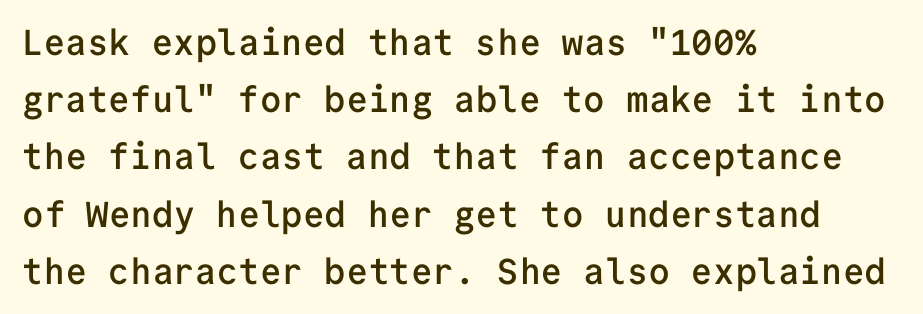
{"serif": "no", "italic": "no", "bold": "semi", "weight": "semibold", "width": "normal", "stroke_contrast": "low", "x_height": "medium", "monospaced": "yes", "underline": "no", "align": "left", "line_spacing": "normal", "line_spacing_ratio": 1.59, "letter_spacing": "normal", "letter_spacing_em": 0.0, "glyph_px": 36}
